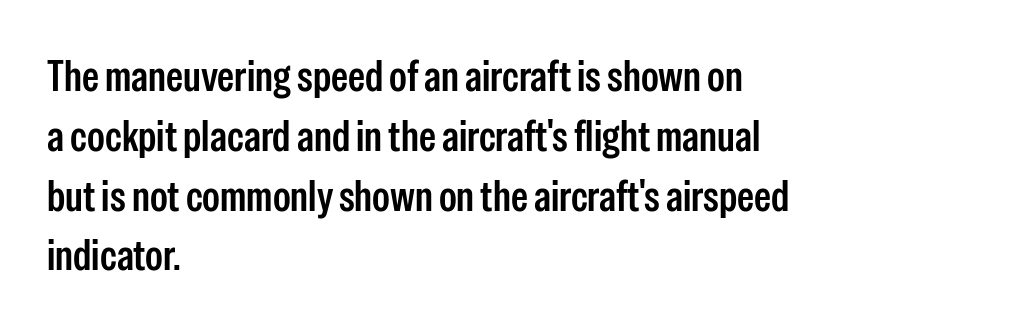
Q: Is the text italic (slanted)? A: No, it is upright.
Q: Is the typeface a serif or a sans-serif typeface? A: Sans-serif.
Q: Is the text underlined? A: No.
Q: How is the paragraph aligned? A: Left-aligned.
Q: Is the spacing between letters normal or unusually wide? A: Normal.
Q: Is the spacing between lines tight, normal or loose? A: Normal.
Q: Width (condensed, normal, or wide)? A: Condensed.
Q: Stroke contrast? A: Low.
Q: x-height? A: Medium.
Q: Monospaced? A: No.
